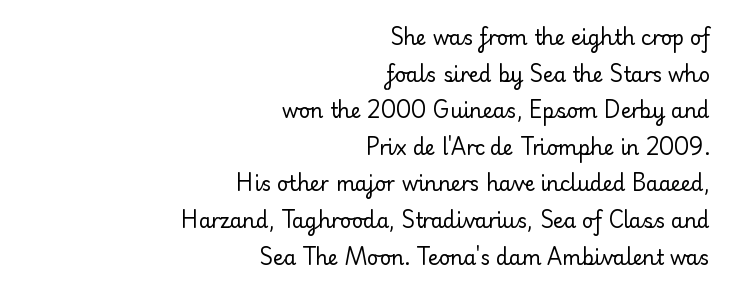
The specimen omits any rule beneath the text block's lines. The paragraph has a hard right edge and a soft left edge. Caption: face not bold, strokes unweighted. Notice how the stems are strictly vertical — no italics here.
